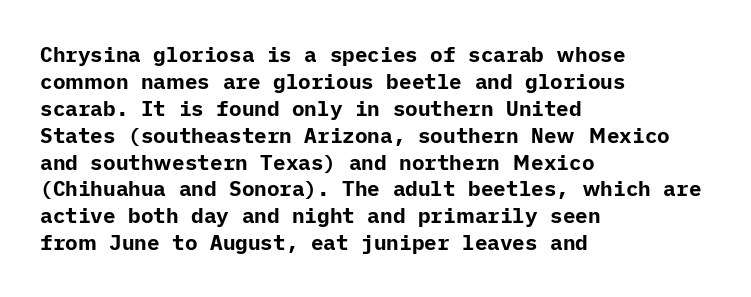
Which margin do the lines hug? The left one — the right edge is uneven. The foot of each line stays bare and open. Strokes here are thick enough to call this a true bold. Does the lettering tilt? It doesn't — this is upright. You could call the tracking neutral — neither tight nor loose. Interline gaps are of average width in this sample.
